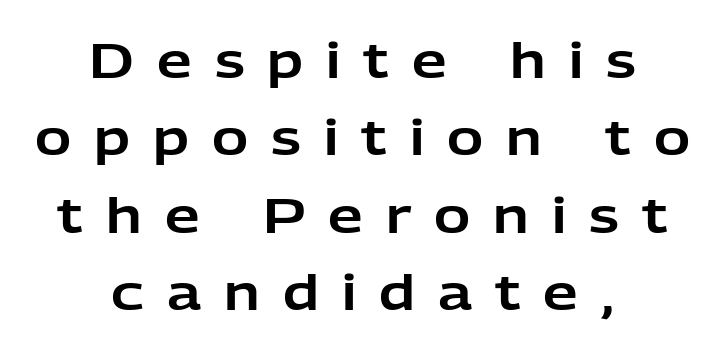
The image shows 49 px sans-serif type, upright; set centered, normal line spacing (1.58x), unusually wide letter spacing (+0.47 em), not underlined; low stroke contrast and a medium x-height.
